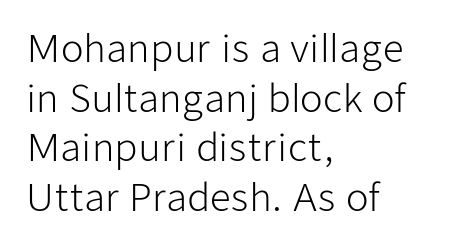
The image shows 37 px light sans-serif type, upright; set left-aligned, normal line spacing (1.34x), normal letter spacing, not underlined; low stroke contrast and a medium x-height.
